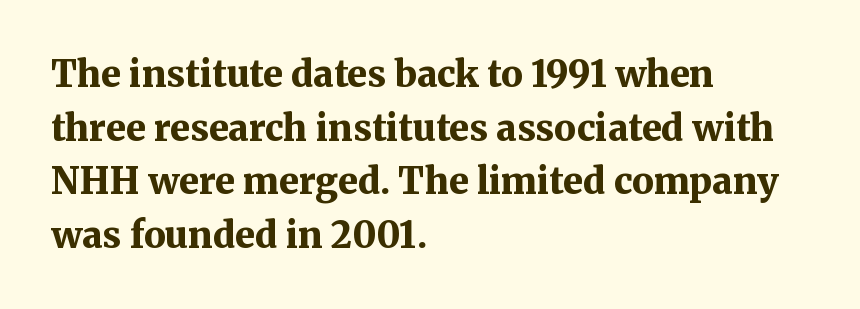
The image shows 36 px bold serif type, upright; set left-aligned, normal line spacing (1.49x), normal letter spacing, not underlined; medium stroke contrast and a medium x-height.
